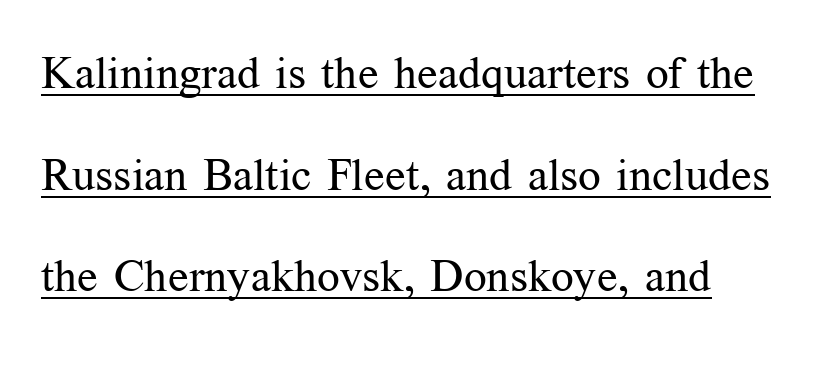
Q: Is the text bold? A: No.
Q: Is the text italic (slanted)? A: No, it is upright.
Q: Is the typeface a serif or a sans-serif typeface? A: Serif.
Q: Is the text underlined? A: Yes.
Q: Is the spacing between letters normal or unusually wide? A: Normal.
Q: Is the spacing between lines tight, normal or loose? A: Loose.
Q: Width (condensed, normal, or wide)? A: Normal.
Q: Stroke contrast? A: Medium.
Q: x-height? A: Medium.
Q: Monospaced? A: No.
